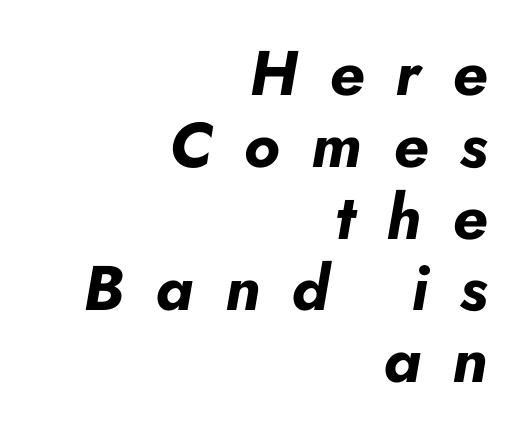
In terms of letterspacing, this is a distinctly airy, spread setting. These lines are rendered in a variable-pitch font. Tightly led — the rows are bunched. Posture: slanted.
